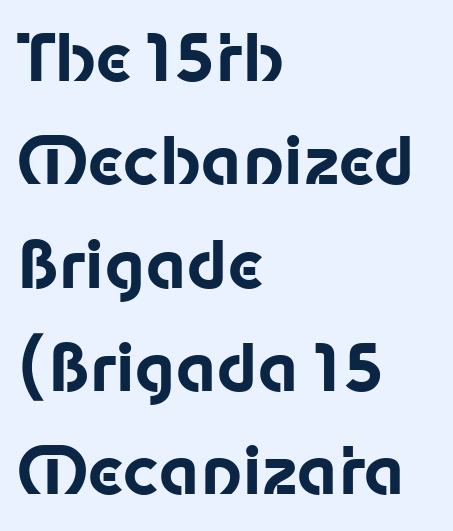
Q: Is the text bold? A: Yes.
Q: Is the text italic (slanted)? A: No, it is upright.
Q: Is the typeface a serif or a sans-serif typeface? A: Sans-serif.
Q: Is the text underlined? A: No.
Q: How is the paragraph aligned? A: Left-aligned.
Q: Is the spacing between letters normal or unusually wide? A: Normal.
Q: Is the spacing between lines tight, normal or loose? A: Normal.
Q: Width (condensed, normal, or wide)? A: Normal.
Q: Stroke contrast? A: Low.
Q: x-height? A: Medium.
Q: Monospaced? A: No.
